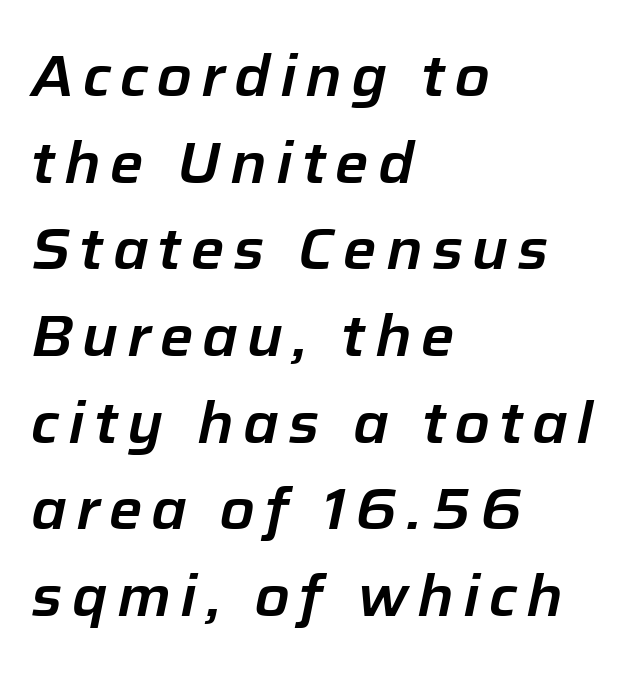
The image shows 57 px text type, italic (leaning right); set left-aligned, normal line spacing (1.52x), not underlined; low stroke contrast and a medium x-height.
